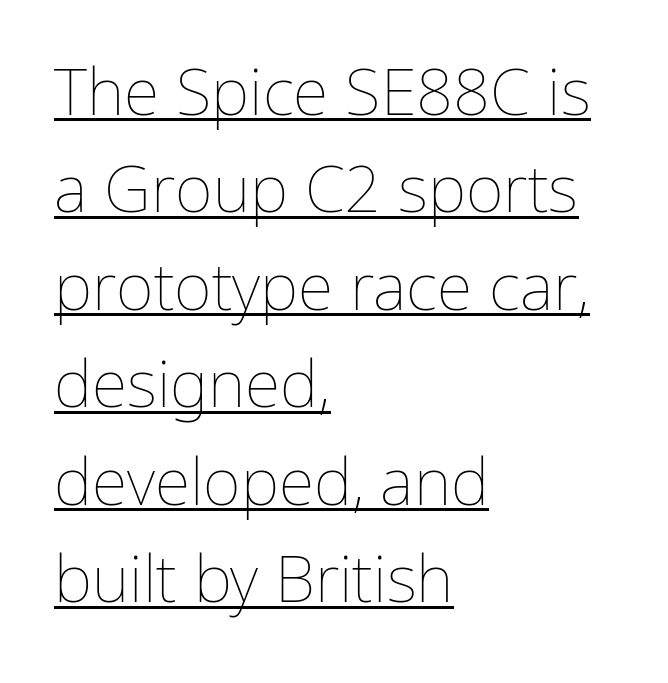
The image shows 65 px thin type, upright; set left-aligned, normal line spacing (1.5x), normal letter spacing, underlined; low stroke contrast and a medium x-height.
